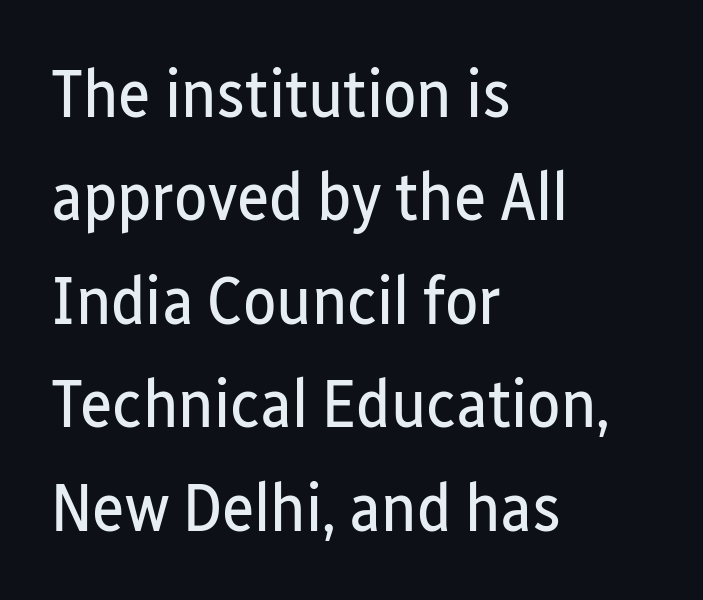
Unbolded letterforms with no extra heft. Is there much room between lines? A standard amount, neither cramped nor airy. You could not count columns in this text — the font is proportionally spaced. Plain, unruled lines of type.
